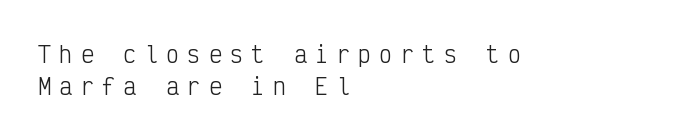
The image shows 22 px text type, upright; set left-aligned, normal line spacing (1.47x), unusually wide letter spacing (+0.37 em), not underlined.
